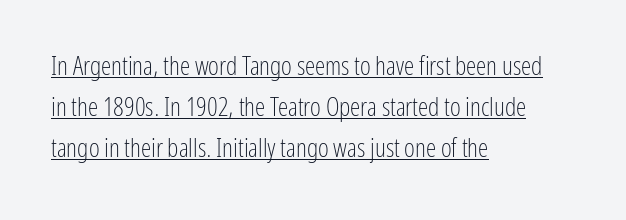
Q: Is the text bold? A: No.
Q: Is the text italic (slanted)? A: No, it is upright.
Q: Is the text underlined? A: Yes.
Q: How is the paragraph aligned? A: Left-aligned.
Q: Is the spacing between letters normal or unusually wide? A: Normal.
Q: Is the spacing between lines tight, normal or loose? A: Normal.
